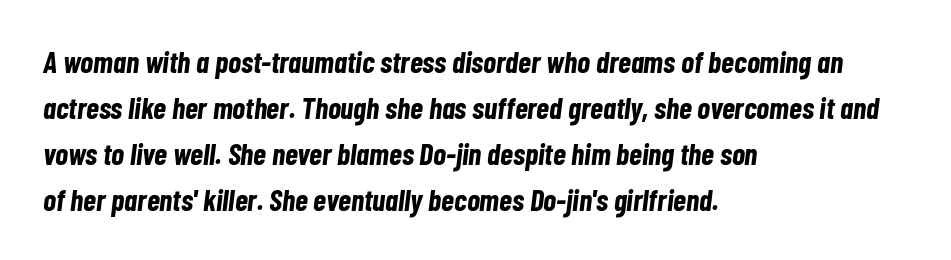
{"italic": "yes", "lean": "right", "slant_degrees": 7, "bold": "yes", "weight": "bold", "width": "condensed", "stroke_contrast": "low", "x_height": "medium", "monospaced": "no", "underline": "no", "align": "left", "line_spacing": "normal", "line_spacing_ratio": 1.53, "letter_spacing": "normal", "letter_spacing_em": 0.0, "glyph_px": 30}
